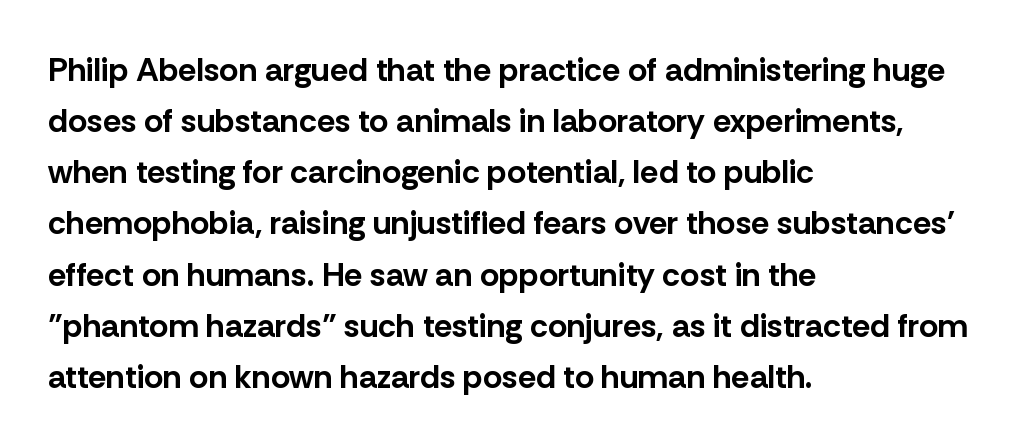
The typesetter chose a ragged-right arrangement here. Notice how the stems are strictly vertical — no italics here. Descenders hang freely into open space. A typesetter would call this zero additional tracking. This sample uses a sans-serif face.
